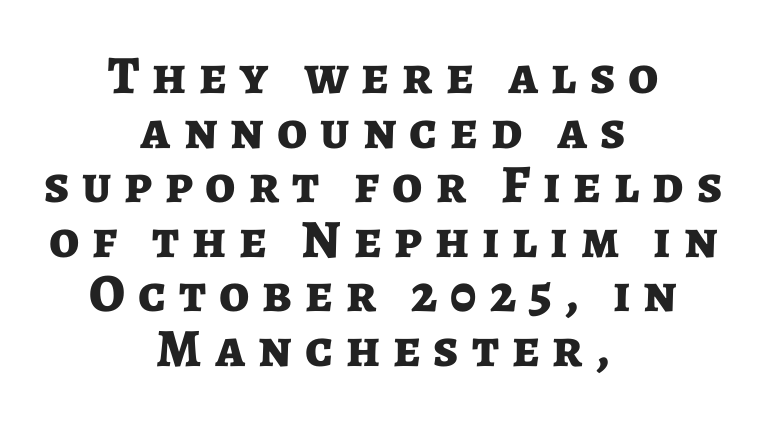
Think of a printed novel: that variable character pitch is what you see here. Closely set lines give the paragraph a compact silhouette. A typesetter would mark this as roman, not italic. The zone under the glyphs is completely vacant. The glyphs have the mass of a bold cut.
